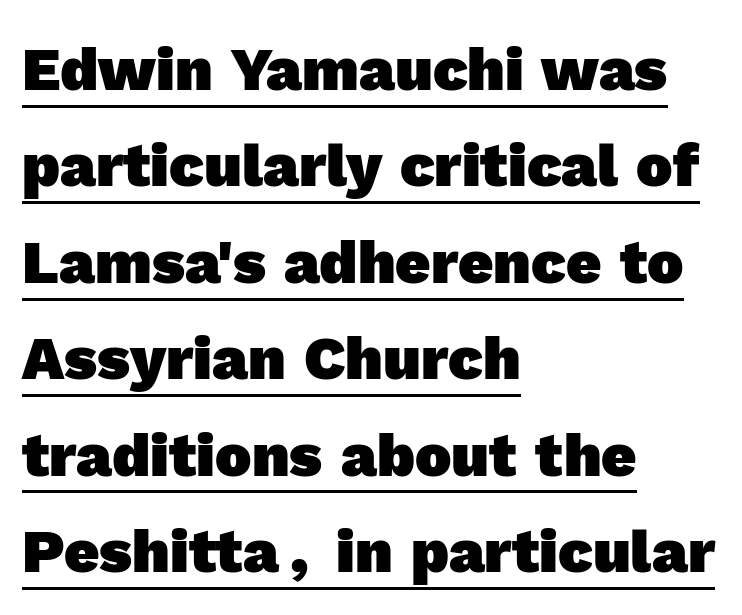
The image shows 61 px heavy sans-serif type; set left-aligned, normal line spacing (1.58x), normal letter spacing, underlined; a medium x-height.
